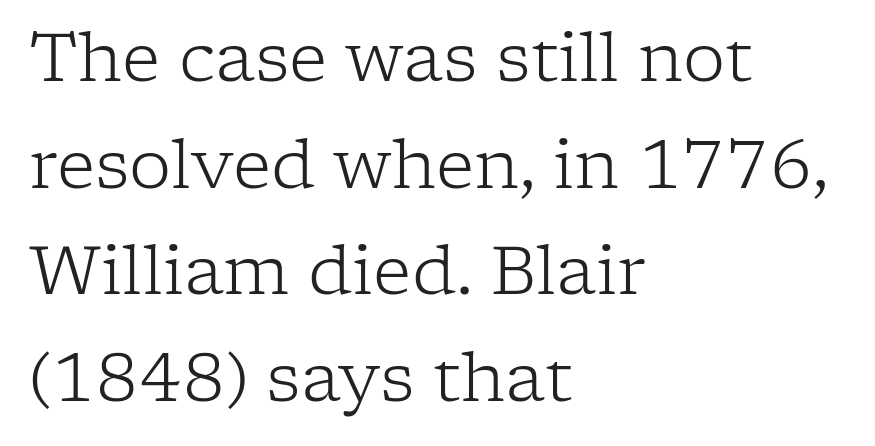
Q: Is the text bold? A: No.
Q: Is the text italic (slanted)? A: No, it is upright.
Q: Is the typeface a serif or a sans-serif typeface? A: Serif.
Q: Is the text underlined? A: No.
Q: How is the paragraph aligned? A: Left-aligned.
Q: Is the spacing between letters normal or unusually wide? A: Normal.
Q: Is the spacing between lines tight, normal or loose? A: Normal.
Q: Width (condensed, normal, or wide)? A: Normal.
Q: Stroke contrast? A: Low.
Q: x-height? A: Medium.
Q: Monospaced? A: No.
